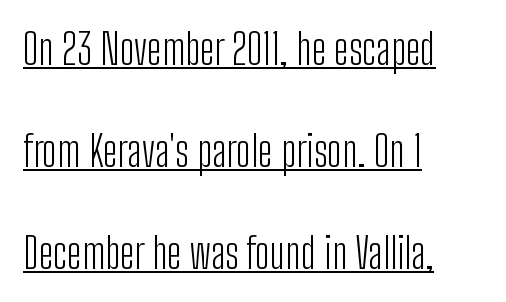
The image shows 42 px light, condensed sans-serif type, upright; set left-aligned, loose line spacing (2.43x), normal letter spacing, underlined; low stroke contrast and a medium x-height.
